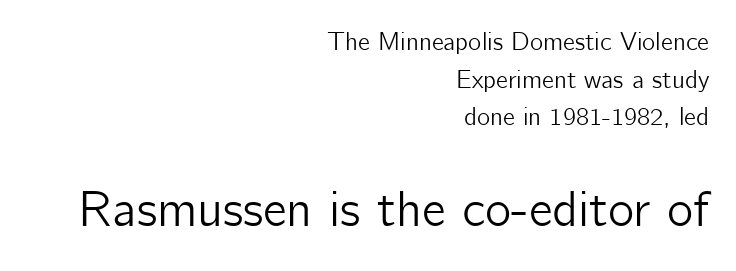
Q: Is the text italic (slanted)? A: No, it is upright.
Q: Is the typeface a serif or a sans-serif typeface? A: Sans-serif.
Q: Is the text underlined? A: No.
Q: How is the paragraph aligned? A: Right-aligned.
Q: Is the spacing between letters normal or unusually wide? A: Normal.
Q: Is the spacing between lines tight, normal or loose? A: Normal.
Q: Which block of text is set in a larger size, the first (top) or the second (bottom)? A: The second (bottom) one.
Q: Width (condensed, normal, or wide)? A: Normal.
Q: Stroke contrast? A: Low.
Q: x-height? A: Medium.
Q: Monospaced? A: No.
